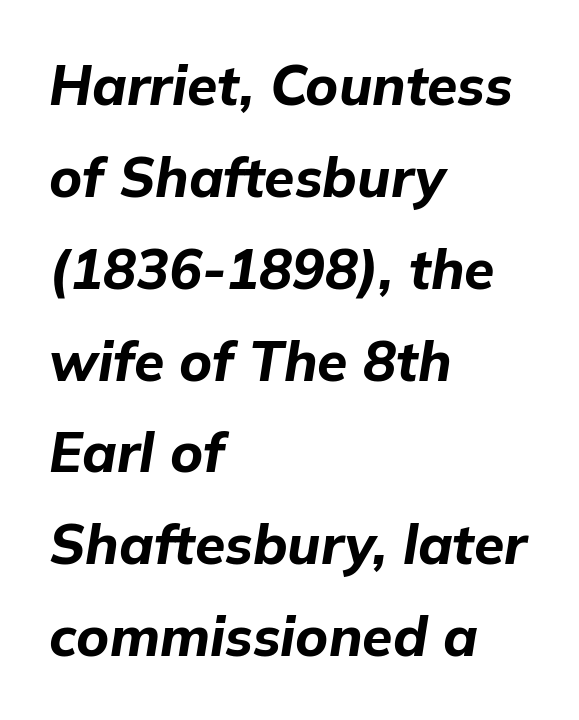
Q: Is the text bold? A: Yes.
Q: Is the text italic (slanted)? A: Yes, it leans right by about 9 degrees.
Q: Is the text underlined? A: No.
Q: How is the paragraph aligned? A: Left-aligned.
Q: Is the spacing between letters normal or unusually wide? A: Normal.
Q: Is the spacing between lines tight, normal or loose? A: Normal.
Q: Width (condensed, normal, or wide)? A: Normal.
Q: Stroke contrast? A: Low.
Q: x-height? A: Medium.
Q: Monospaced? A: No.
